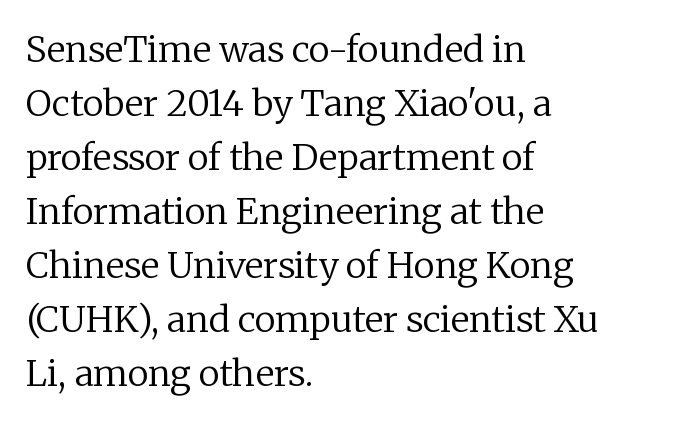
{"serif": "yes", "italic": "no", "bold": "no", "weight": "regular", "width": "normal", "stroke_contrast": "low", "x_height": "medium", "monospaced": "no", "underline": "no", "align": "left", "line_spacing": "normal", "line_spacing_ratio": 1.5, "letter_spacing": "normal", "letter_spacing_em": 0.0, "glyph_px": 36}
